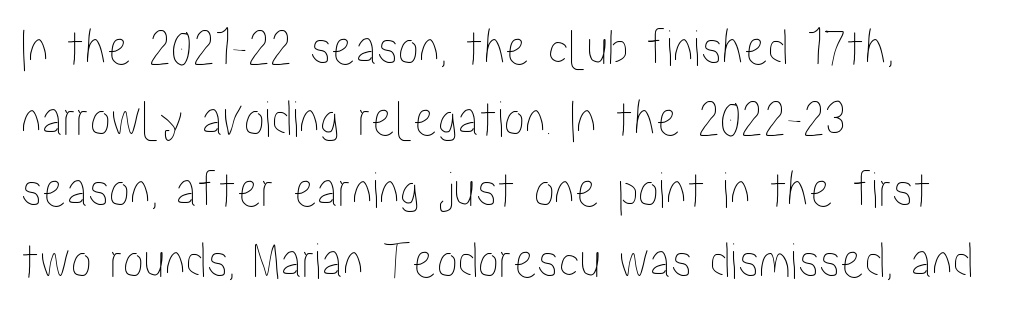
This is roman type, the default non-slanted kind. Honestly, the letter spacing is just normal — you wouldn't notice it. The letters advance in unequal steps, a hallmark of proportional type. Summary of vertical rhythm: regular, with standard interline spacing.
